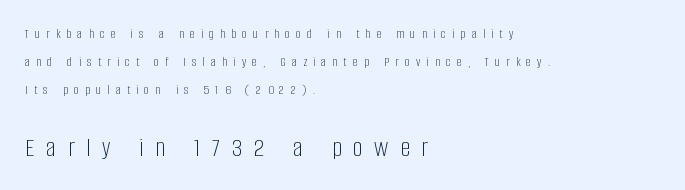
{"italic": "no", "bold": "no", "underline": "no", "align": "left", "line_spacing": "loose", "line_spacing_ratio": 2.0, "letter_spacing": "wide", "letter_spacing_em": 0.44, "larger_block": "second", "size_ratio": 1.93, "glyph_px": 27}
